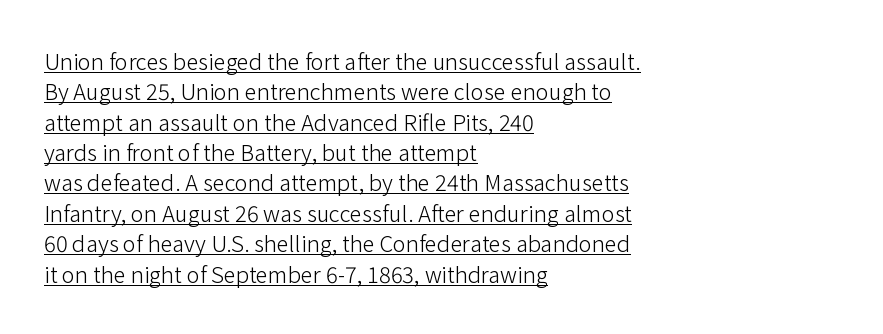
The image shows 22 px text type, upright; set left-aligned, normal line spacing (1.38x), normal letter spacing, underlined.
